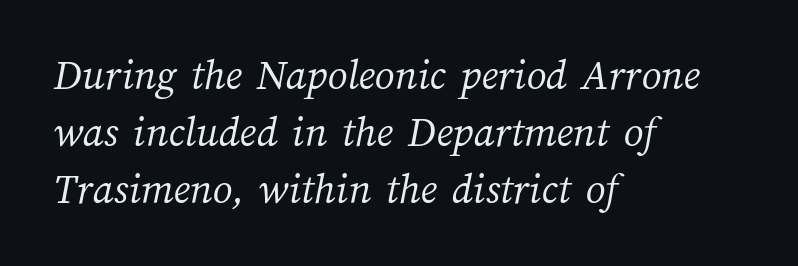
The image shows 44 px light type; set left-aligned, normal line spacing (1.3x), normal letter spacing, not underlined; medium stroke contrast and a medium x-height.
